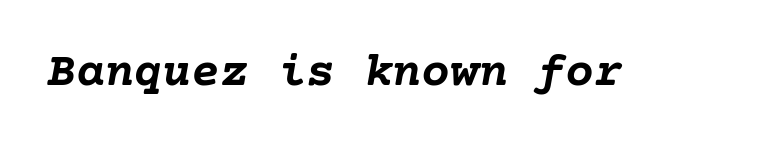
Q: Is the text bold? A: Yes.
Q: Is the text italic (slanted)? A: Yes, it leans right by about 10 degrees.
Q: Is the text underlined? A: No.
Q: Is the spacing between letters normal or unusually wide? A: Normal.
Q: Width (condensed, normal, or wide)? A: Normal.
Q: Stroke contrast? A: Low.
Q: x-height? A: Medium.
